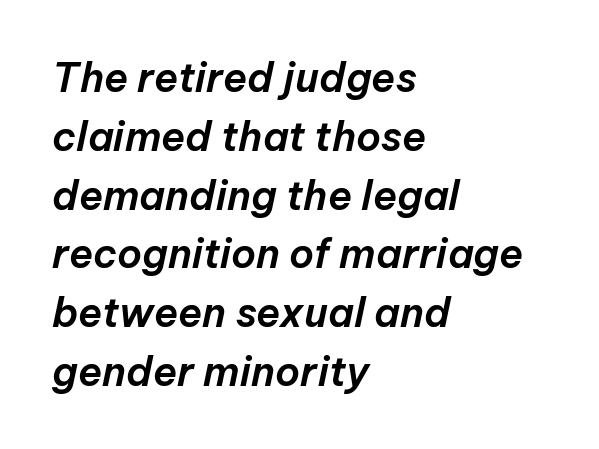
Do the characters align in a grid? No, the font is proportional. The lines in this sample share a left origin and differ only in where they stop. Honestly, the row spacing looks completely unremarkable. An italicized treatment has been applied to the whole sample. Does extra space separate the letters? No, they use regular spacing.
